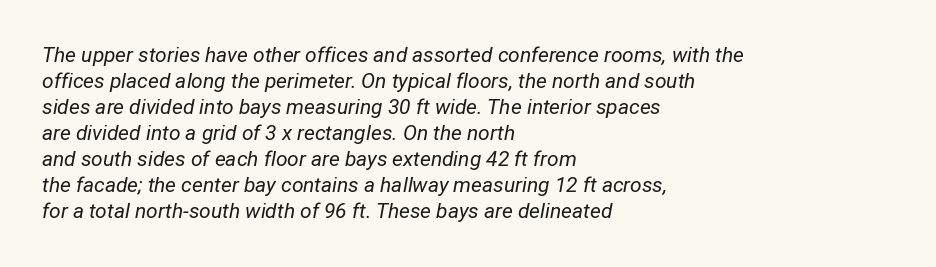
{"italic": "yes", "lean": "right", "slant_degrees": 12, "bold": "no", "underline": "no", "align": "left", "line_spacing_ratio": 1.24, "letter_spacing": "normal", "letter_spacing_em": 0.0, "glyph_px": 21}
